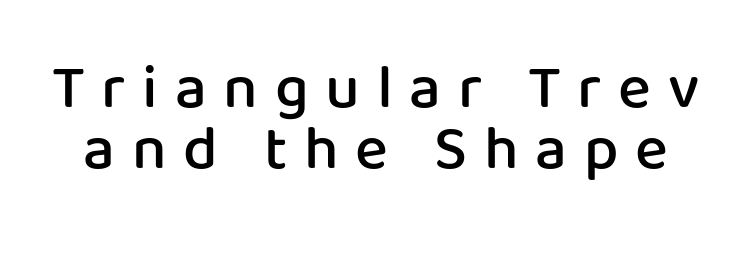
{"serif": "no", "italic": "no", "bold": "semi", "weight": "semibold", "width": "normal", "stroke_contrast": "low", "x_height": "medium", "monospaced": "no", "underline": "no", "line_spacing": "tight", "line_spacing_ratio": 0.99, "letter_spacing": "wide", "letter_spacing_em": 0.27, "glyph_px": 62}
